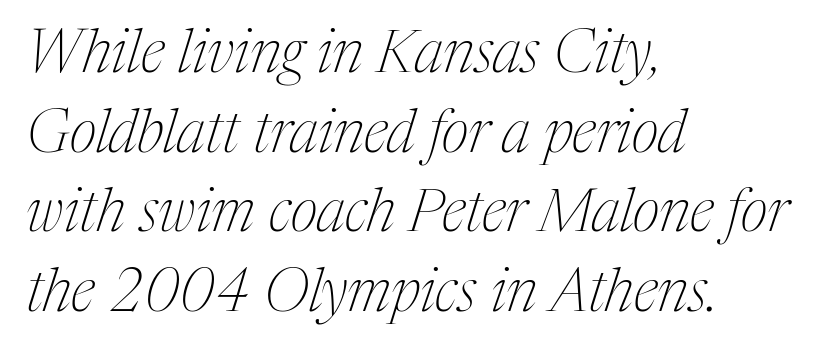
{"serif": "yes", "italic": "yes", "lean": "right", "slant_degrees": 17, "bold": "no", "weight": "thin", "width": "condensed", "stroke_contrast": "medium", "x_height": "medium", "monospaced": "no", "underline": "no", "align": "left", "line_spacing": "normal", "line_spacing_ratio": 1.35, "letter_spacing": "normal", "letter_spacing_em": 0.0, "glyph_px": 59}
